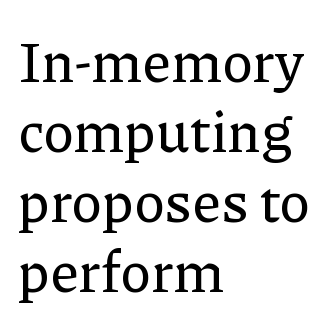
The image shows 57 px serif type, upright; set left-aligned, line spacing 1.23x, normal letter spacing, not underlined; low stroke contrast and a medium x-height.
